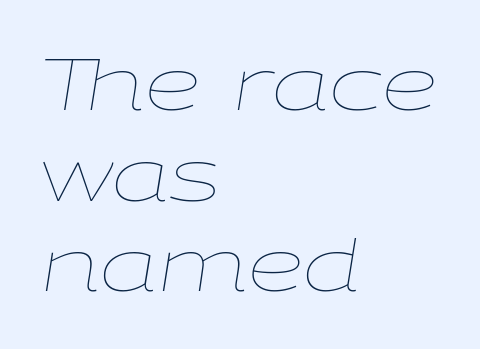
Q: Is the text bold? A: No.
Q: Is the text italic (slanted)? A: Yes, it leans right by about 9 degrees.
Q: Is the text underlined? A: No.
Q: How is the paragraph aligned? A: Left-aligned.
Q: Is the spacing between letters normal or unusually wide? A: Normal.
Q: Is the spacing between lines tight, normal or loose? A: Normal.
Q: Width (condensed, normal, or wide)? A: Wide.
Q: Stroke contrast? A: Low.
Q: x-height? A: Medium.
Q: Monospaced? A: No.
